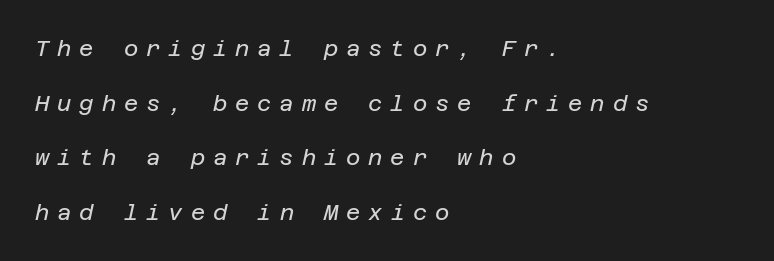
Compared with a typical body face, this is equally light or lighter still. The letterforms stand isolated, each surrounded by extra space. Compared with typical paragraphs, the rows here are farther apart. Looking at the ascenders, they clearly lean. A bare baseline throughout the passage.
